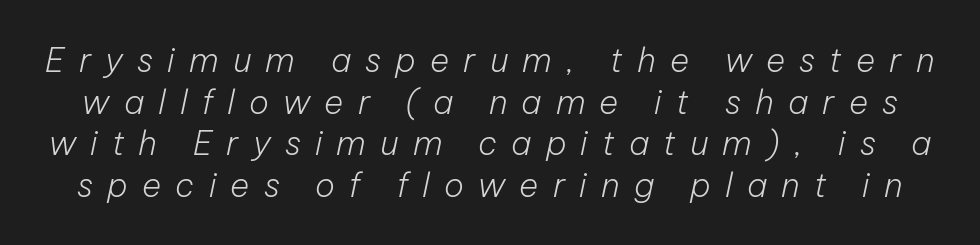
The strokes are not fattened; the text isn't bold. You could not count columns in this text — the font is proportionally spaced. Only glyphs here, with clear space below each row. Compared with ordinary roman type, these characters are visibly tilted.
